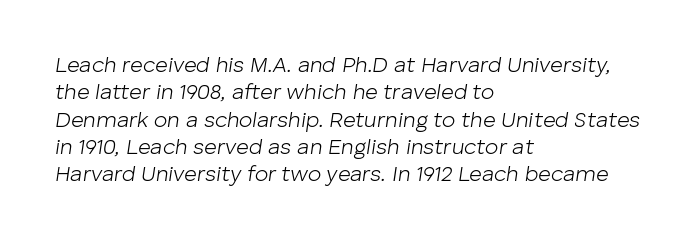
Q: Is the text bold? A: No.
Q: Is the text italic (slanted)? A: Yes, it leans right by about 8 degrees.
Q: Is the text underlined? A: No.
Q: How is the paragraph aligned? A: Left-aligned.
Q: Is the spacing between letters normal or unusually wide? A: Normal.
